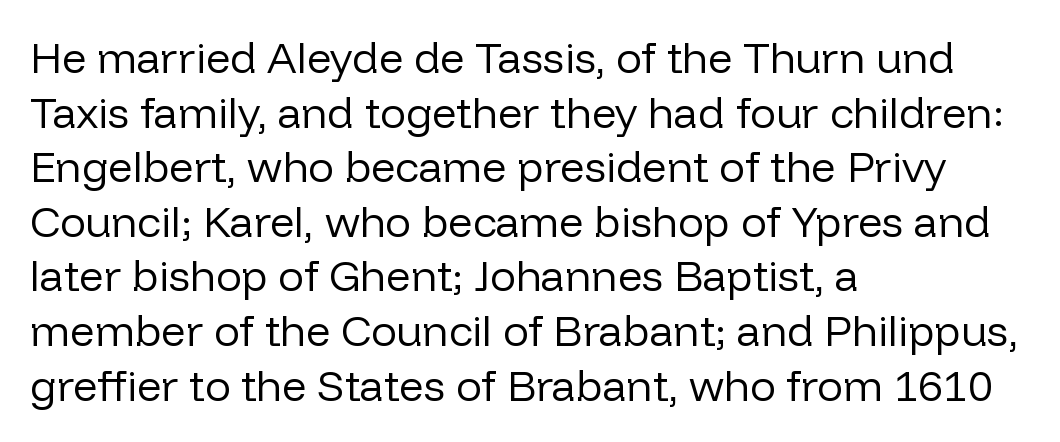
The image shows 43 px regular-weight sans-serif type, upright; set left-aligned, normal line spacing (1.27x), normal letter spacing, not underlined; low stroke contrast and a medium x-height.
